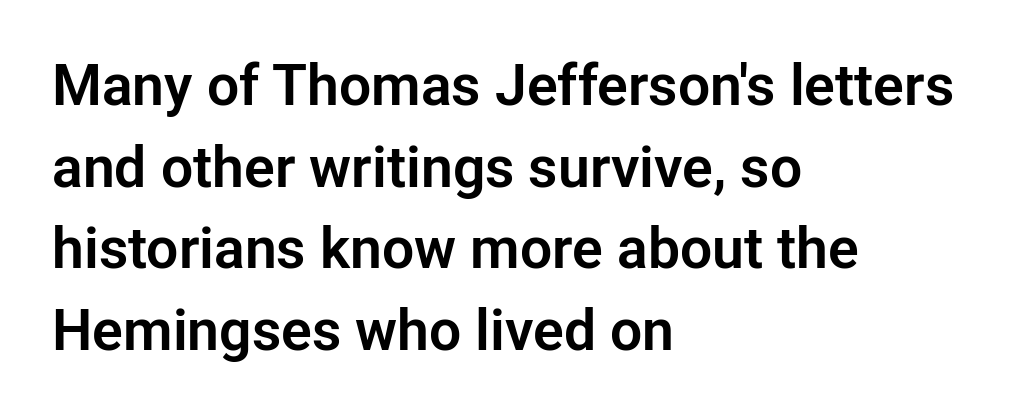
{"serif": "no", "italic": "no", "width": "normal", "stroke_contrast": "low", "x_height": "medium", "monospaced": "no", "underline": "no", "align": "left", "line_spacing": "normal", "line_spacing_ratio": 1.43, "letter_spacing": "normal", "letter_spacing_em": 0.0, "glyph_px": 57}
